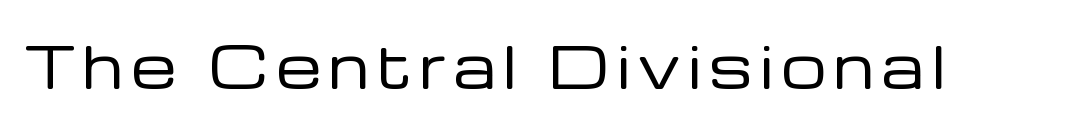
{"serif": "no", "italic": "no", "bold": "no", "weight": "regular", "width": "normal", "stroke_contrast": "low", "x_height": "medium", "monospaced": "no", "underline": "no", "glyph_px": 57}
